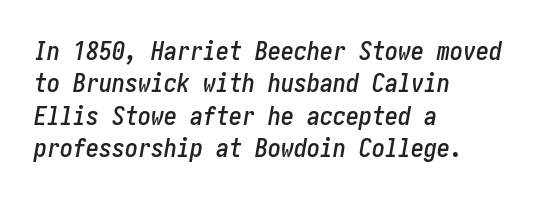
{"italic": "yes", "lean": "right", "slant_degrees": 10, "underline": "no", "align": "left", "line_spacing": "normal", "line_spacing_ratio": 1.25, "letter_spacing": "normal", "letter_spacing_em": 0.0, "glyph_px": 26}
